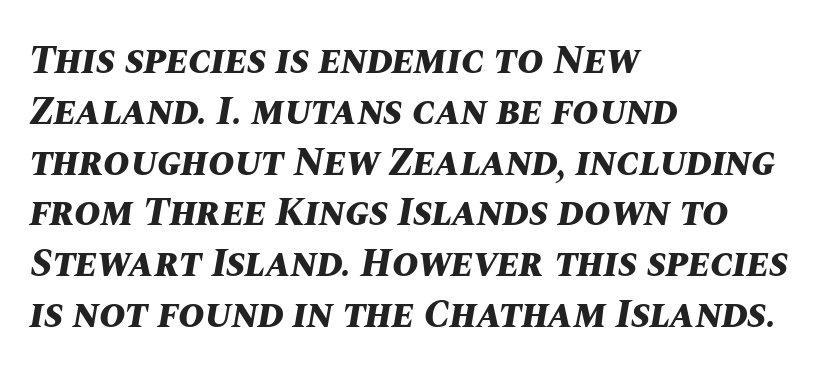
The image shows 40 px bold type, italic (leaning right); set left-aligned, normal line spacing (1.27x), normal letter spacing, not underlined; medium stroke contrast and a large x-height.
